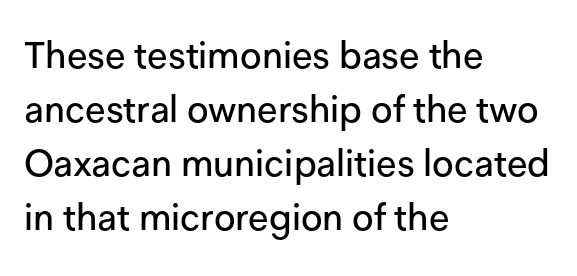
Q: Is the text italic (slanted)? A: No, it is upright.
Q: Is the typeface a serif or a sans-serif typeface? A: Sans-serif.
Q: Is the text underlined? A: No.
Q: How is the paragraph aligned? A: Left-aligned.
Q: Is the spacing between letters normal or unusually wide? A: Normal.
Q: Is the spacing between lines tight, normal or loose? A: Normal.
Q: Width (condensed, normal, or wide)? A: Normal.
Q: Stroke contrast? A: Low.
Q: x-height? A: Medium.
Q: Monospaced? A: No.
